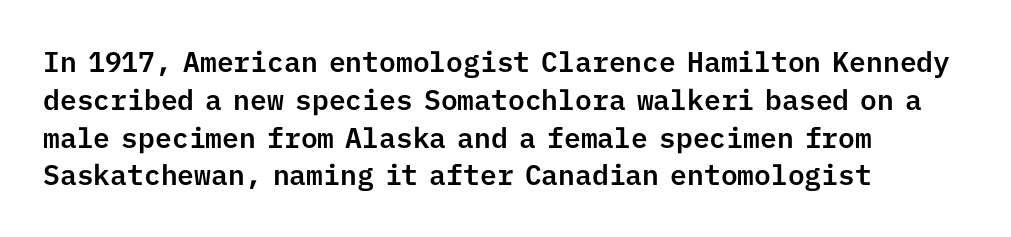
This sample has the even, mechanical cadence of fixed-width lettering. This block has exactly the height ordinary leading produces. Nobody drew a line under any word here. The designer went with a sans here, leaving each stem footless.
